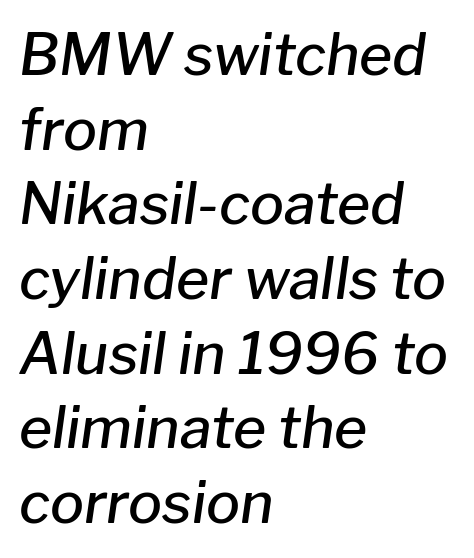
{"italic": "yes", "lean": "right", "slant_degrees": 8, "bold": "semi", "weight": "semibold", "width": "normal", "stroke_contrast": "low", "x_height": "medium", "monospaced": "no", "underline": "no", "align": "left", "line_spacing": "normal", "line_spacing_ratio": 1.31, "letter_spacing": "normal", "letter_spacing_em": 0.0, "glyph_px": 57}
